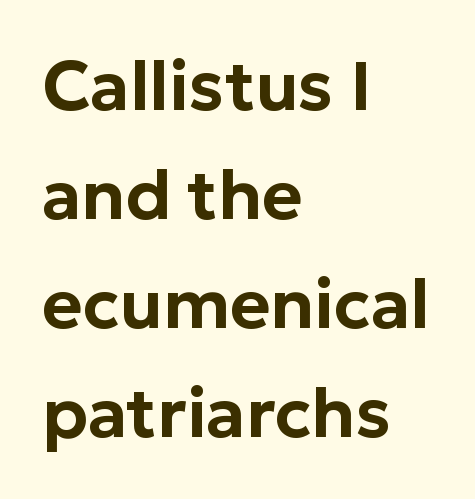
The image shows 69 px sans-serif type, upright; set left-aligned, normal line spacing (1.58x), normal letter spacing, not underlined; low stroke contrast and a medium x-height.
